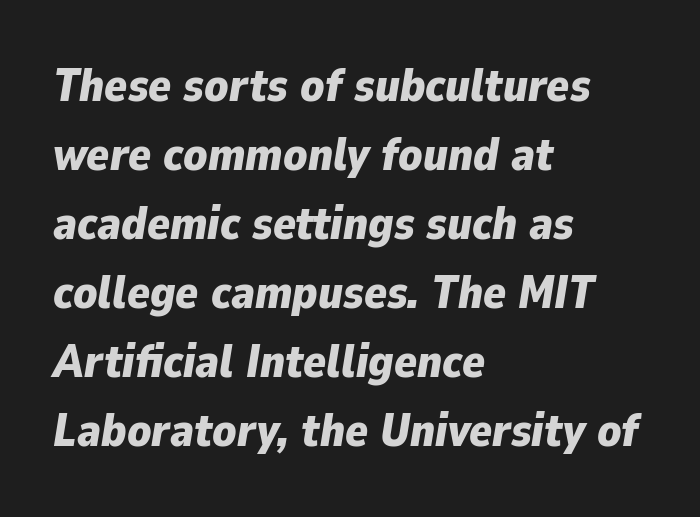
Q: Is the text bold? A: Yes.
Q: Is the text italic (slanted)? A: Yes, it leans right by about 9 degrees.
Q: Is the text underlined? A: No.
Q: How is the paragraph aligned? A: Left-aligned.
Q: Is the spacing between letters normal or unusually wide? A: Normal.
Q: Is the spacing between lines tight, normal or loose? A: Normal.
Q: Width (condensed, normal, or wide)? A: Normal.
Q: Stroke contrast? A: Low.
Q: x-height? A: Medium.
Q: Monospaced? A: No.
